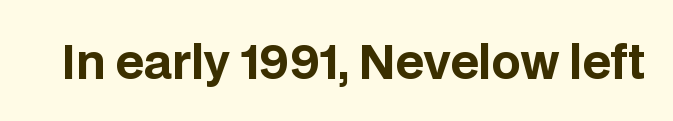
In terms of letterspacing, this is plain default setting. Does the lettering tilt? It doesn't — this is upright. Type without underlining. The typeface chosen for these lines omits serifs. The face used here is proportionally spaced, like ordinary book or web type.
